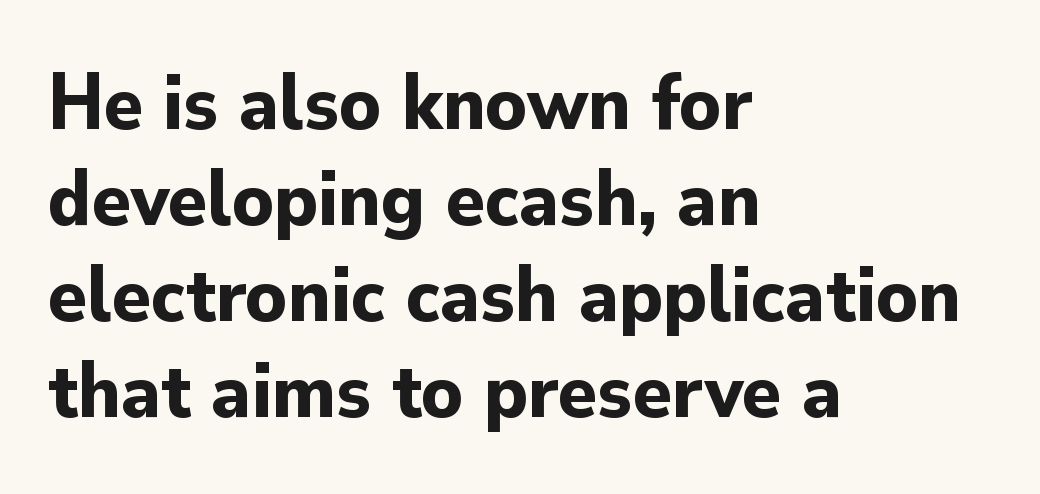
The typeface chosen for these lines omits serifs. Bare-footed words on every line. These lines keep a tight, regular rhythm from letter to letter. Horizontally, the lines are justified to the leading edge only.
